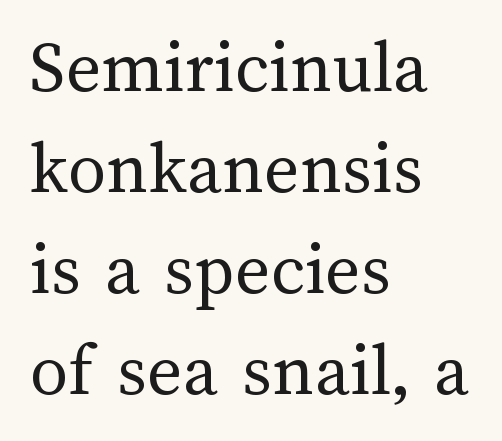
Q: Is the text bold? A: No.
Q: Is the text italic (slanted)? A: No, it is upright.
Q: Is the text underlined? A: No.
Q: How is the paragraph aligned? A: Left-aligned.
Q: Is the spacing between letters normal or unusually wide? A: Normal.
Q: Is the spacing between lines tight, normal or loose? A: Normal.
Q: Width (condensed, normal, or wide)? A: Normal.
Q: Stroke contrast? A: Medium.
Q: x-height? A: Medium.
Q: Monospaced? A: No.
